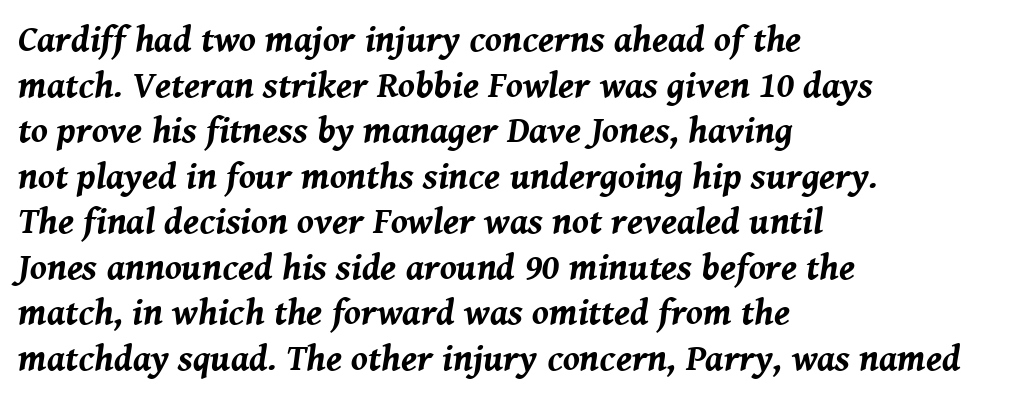
{"italic": "yes", "lean": "right", "slant_degrees": 8, "bold": "yes", "weight": "bold", "width": "normal", "stroke_contrast": "medium", "x_height": "medium", "monospaced": "no", "underline": "no", "align": "left", "line_spacing_ratio": 1.23, "letter_spacing": "normal", "letter_spacing_em": 0.0, "glyph_px": 37}
